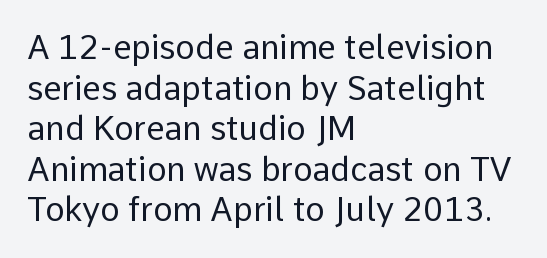
Every stem runs plumb, perpendicular to the baseline. Beneath every word, the page is bare. The weight would be labelled regular, book, light, or lighter still. The passage shown is typed in a proportional face where columns would drift. Stroke terminals: plain, sans-serif. Letter spacing: default.
